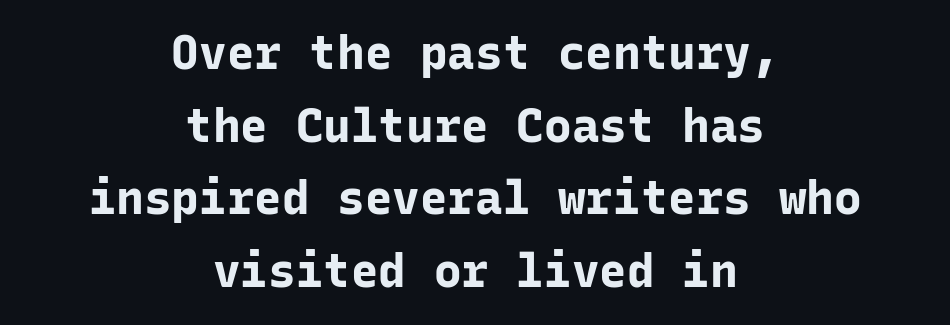
{"serif": "no", "italic": "no", "bold": "yes", "weight": "bold", "width": "normal", "stroke_contrast": "low", "x_height": "medium", "monospaced": "yes", "underline": "no", "align": "center", "line_spacing": "normal", "line_spacing_ratio": 1.58, "letter_spacing": "normal", "letter_spacing_em": 0.0, "glyph_px": 46}
